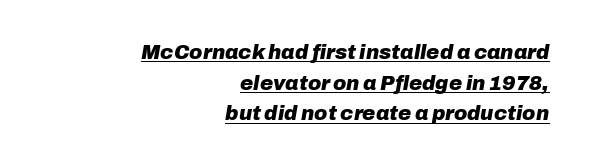
Q: Is the text bold? A: Yes.
Q: Is the text italic (slanted)? A: Yes, it leans right by about 10 degrees.
Q: Is the text underlined? A: Yes.
Q: How is the paragraph aligned? A: Right-aligned.
Q: Is the spacing between letters normal or unusually wide? A: Normal.
Q: Is the spacing between lines tight, normal or loose? A: Normal.
